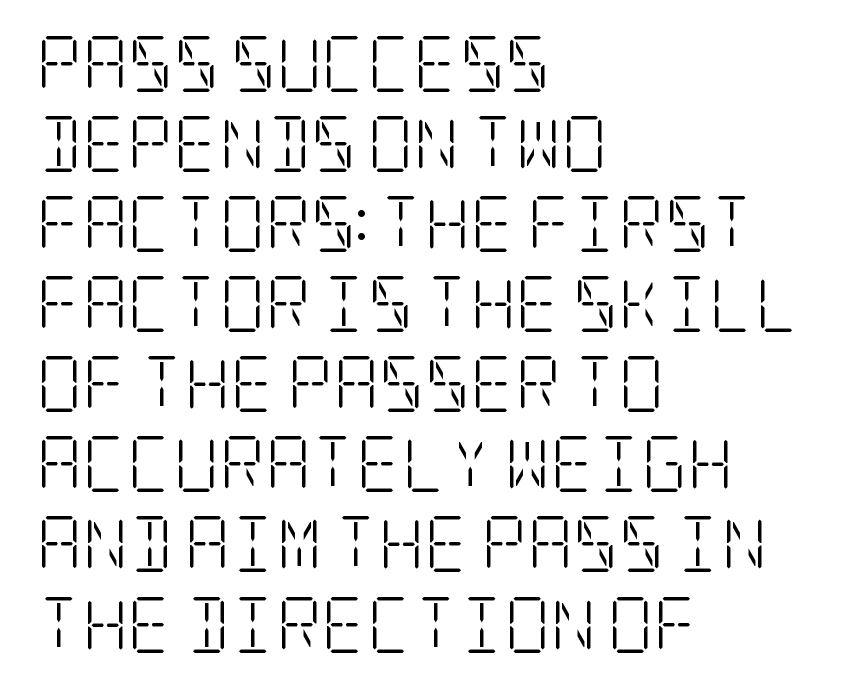
The image shows 56 px light, condensed serif type, upright; set left-aligned, normal line spacing (1.43x), normal letter spacing, not underlined; low stroke contrast and a large x-height.
